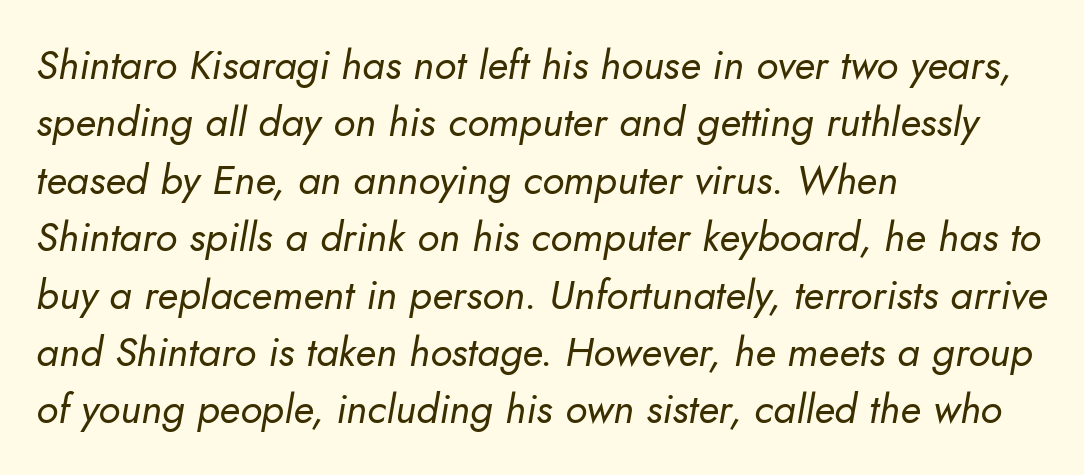
Q: Is the text bold? A: No.
Q: Is the text italic (slanted)? A: Yes, it leans right by about 10 degrees.
Q: Is the text underlined? A: No.
Q: How is the paragraph aligned? A: Left-aligned.
Q: Is the spacing between letters normal or unusually wide? A: Normal.
Q: Is the spacing between lines tight, normal or loose? A: Normal.
Q: Width (condensed, normal, or wide)? A: Normal.
Q: Stroke contrast? A: Low.
Q: x-height? A: Small.
Q: Monospaced? A: No.
